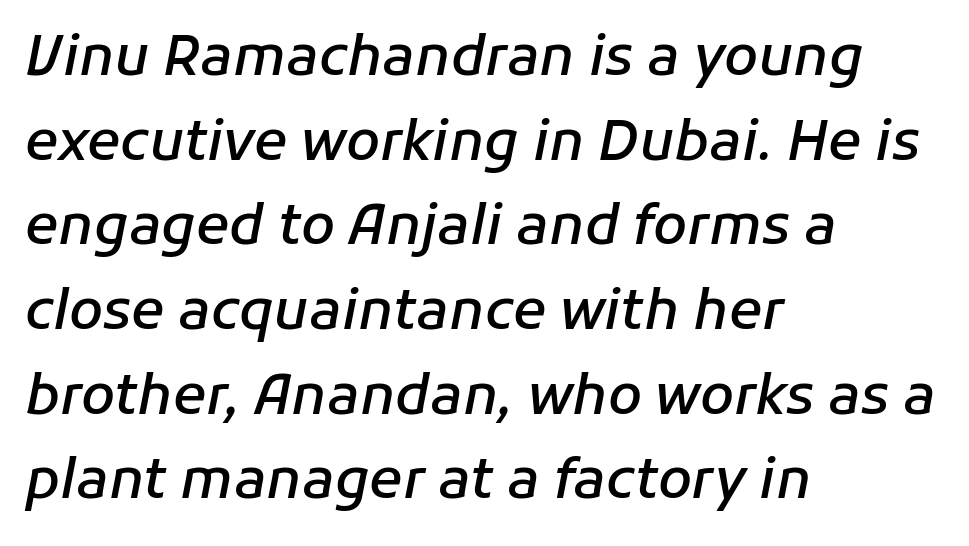
{"italic": "yes", "lean": "right", "slant_degrees": 11, "bold": "semi", "weight": "semibold", "width": "normal", "stroke_contrast": "low", "x_height": "medium", "monospaced": "no", "underline": "no", "align": "left", "line_spacing": "normal", "line_spacing_ratio": 1.54, "letter_spacing": "normal", "letter_spacing_em": 0.0, "glyph_px": 55}
